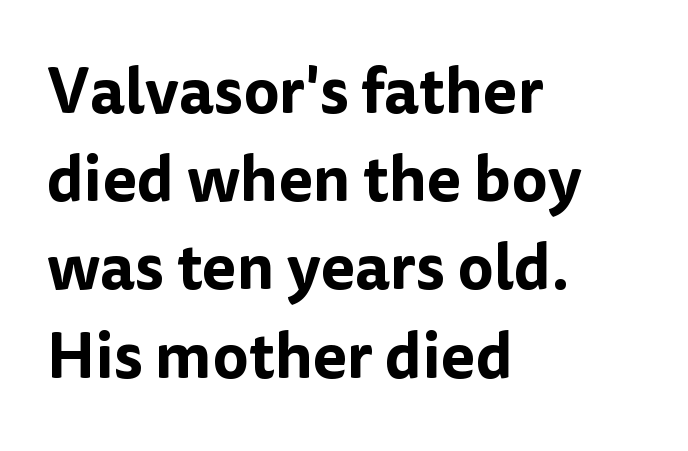
The string is rendered with underlining switched off. Caption: multi-line text, flush left, ragged right. You can tell from the bare stems that sans-serif type was used. What stands out about the letter spacing? Nothing — it is the standard amount. The letters stand straight up with perfectly vertical stems.
